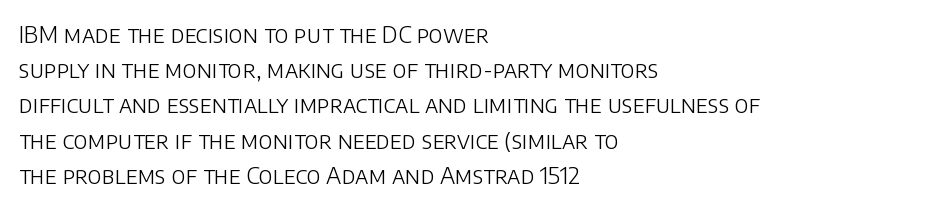
{"italic": "no", "bold": "no", "underline": "no", "align": "left", "line_spacing": "normal", "line_spacing_ratio": 1.53, "letter_spacing": "normal", "letter_spacing_em": 0.0, "glyph_px": 23}
